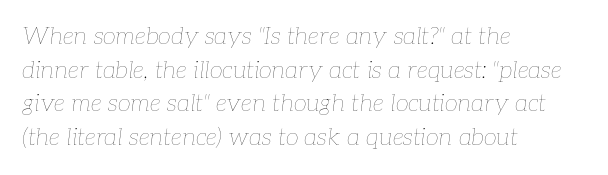
{"italic": "yes", "lean": "right", "slant_degrees": 7, "bold": "no", "underline": "no", "align": "left", "line_spacing": "normal", "line_spacing_ratio": 1.4, "letter_spacing": "normal", "letter_spacing_em": 0.0, "glyph_px": 24}
